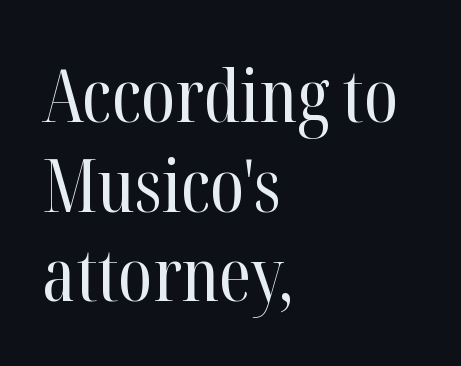
Lines of text with bare space underneath. Every stem runs plumb, perpendicular to the baseline. The rendering keeps characters at their native spacing. You can tell from the footed stems that serif type was used.
